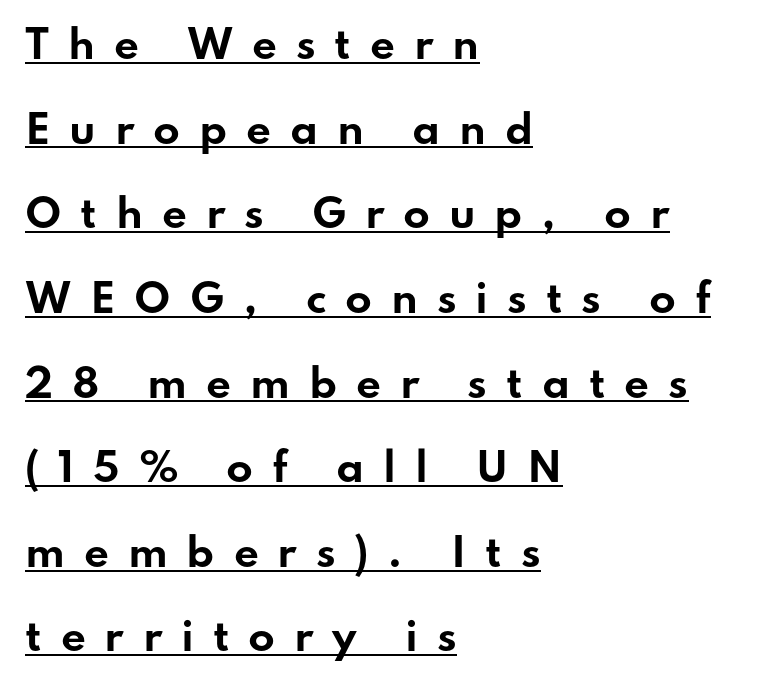
The image shows 39 px bold, wide sans-serif type, upright; set left-aligned, loose line spacing (2.17x), unusually wide letter spacing (+0.48 em), underlined; low stroke contrast and a small x-height.
